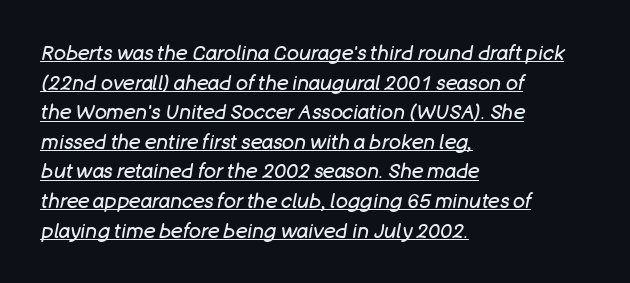
{"italic": "yes", "lean": "right", "slant_degrees": 11, "bold": "no", "underline": "yes", "align": "left", "line_spacing": "normal", "line_spacing_ratio": 1.48, "letter_spacing": "normal", "letter_spacing_em": 0.0, "glyph_px": 20}
